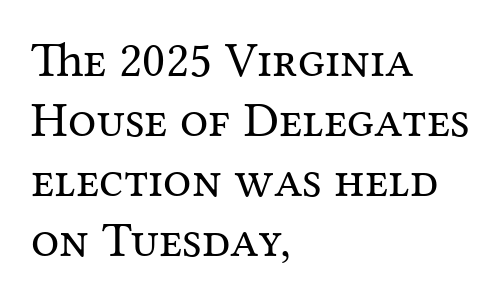
The image shows 50 px regular-weight serif type, upright; set left-aligned, line spacing 1.2x, normal letter spacing, not underlined; medium stroke contrast and a medium x-height.
